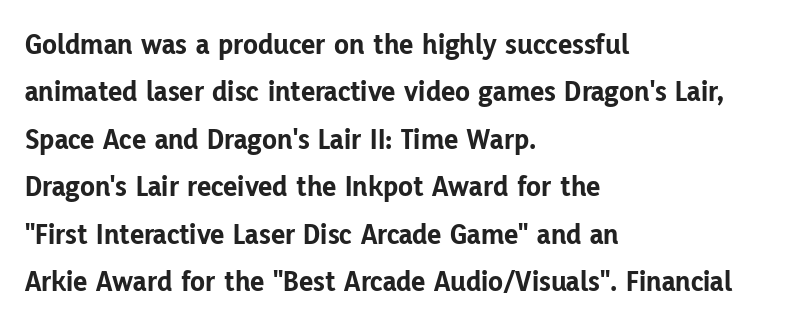
A typesetter would call this zero additional tracking. Interline gaps are of average width in this sample. These lines are rendered in a variable-pitch font. This sample uses an upright cut, with every glyph sitting square on the baseline.
